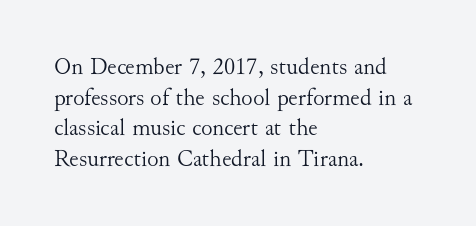
Q: Is the text bold? A: No.
Q: Is the text italic (slanted)? A: No, it is upright.
Q: Is the text underlined? A: No.
Q: How is the paragraph aligned? A: Left-aligned.
Q: Is the spacing between letters normal or unusually wide? A: Normal.
Q: Is the spacing between lines tight, normal or loose? A: Normal.
